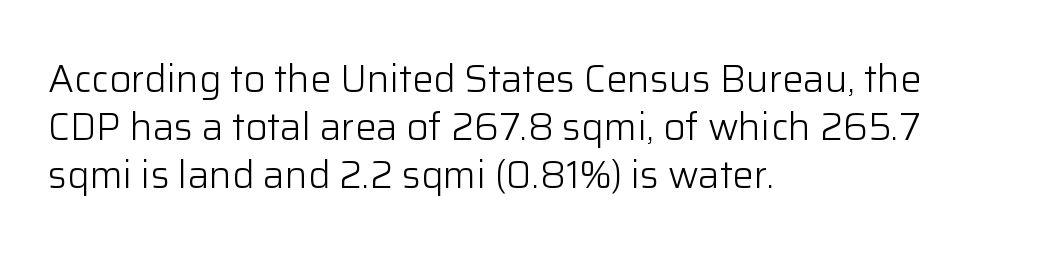
Ordinary non-slanted type is in use. In CSS terms this would be text-align: left. The passage shown is typeset with a sans-serif family. Type without underlining. The letters advance in unequal steps, a hallmark of proportional type.
